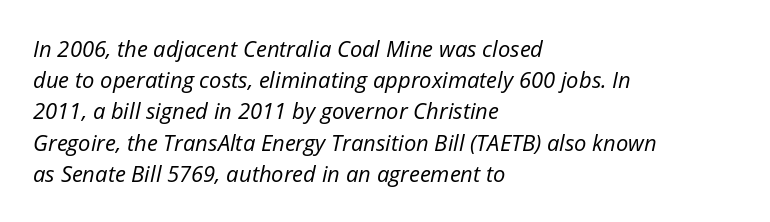
Q: Is the text bold? A: No.
Q: Is the text italic (slanted)? A: Yes, it leans right by about 12 degrees.
Q: Is the text underlined? A: No.
Q: How is the paragraph aligned? A: Left-aligned.
Q: Is the spacing between letters normal or unusually wide? A: Normal.
Q: Is the spacing between lines tight, normal or loose? A: Normal.
